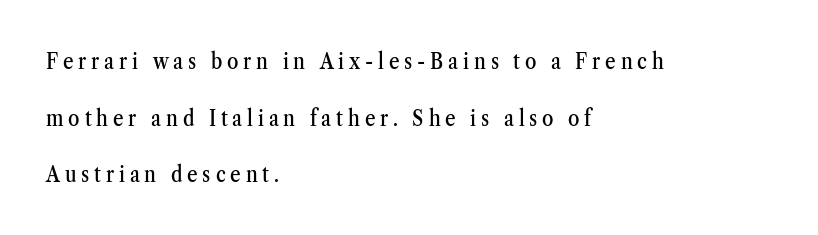
{"italic": "no", "underline": "no", "align": "left", "line_spacing": "loose", "line_spacing_ratio": 2.46, "letter_spacing": "wide", "letter_spacing_em": 0.21, "glyph_px": 23}
